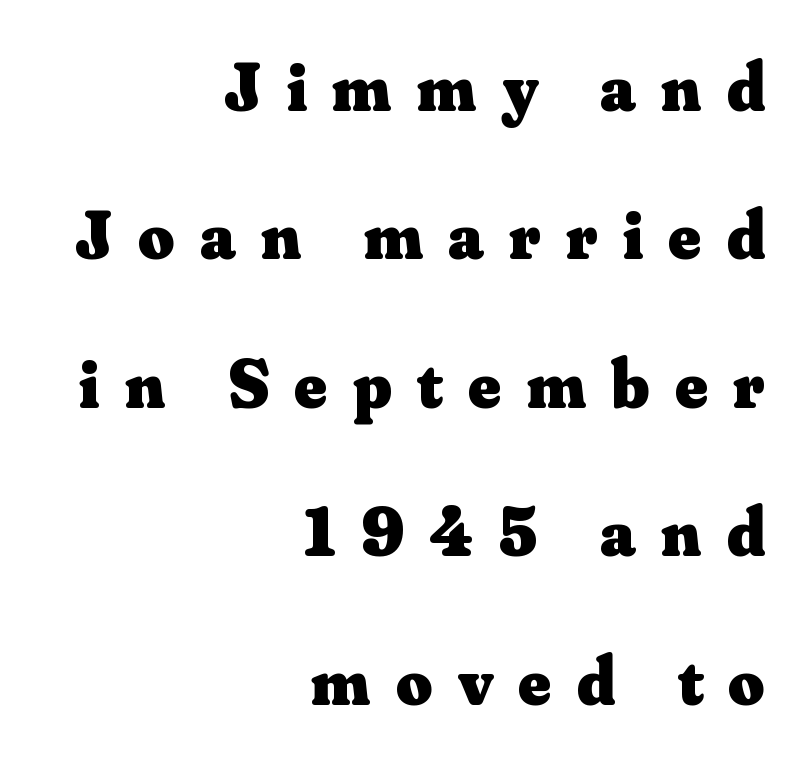
The lettering holds an erect, upright posture throughout. The passage shown is emphatically bold. Regarding leading, the lines here are spaced well apart. Which margin do the lines hug? The right one — the left edge is uneven.
